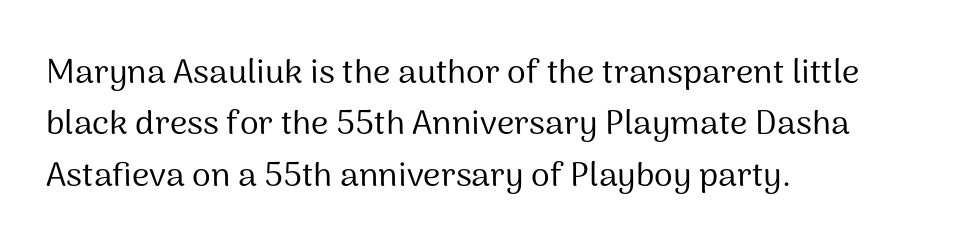
Q: Is the text bold? A: No.
Q: Is the text italic (slanted)? A: No, it is upright.
Q: Is the typeface a serif or a sans-serif typeface? A: Sans-serif.
Q: Is the text underlined? A: No.
Q: How is the paragraph aligned? A: Left-aligned.
Q: Is the spacing between letters normal or unusually wide? A: Normal.
Q: Is the spacing between lines tight, normal or loose? A: Normal.
Q: Width (condensed, normal, or wide)? A: Normal.
Q: Stroke contrast? A: Medium.
Q: x-height? A: Medium.
Q: Monospaced? A: No.
